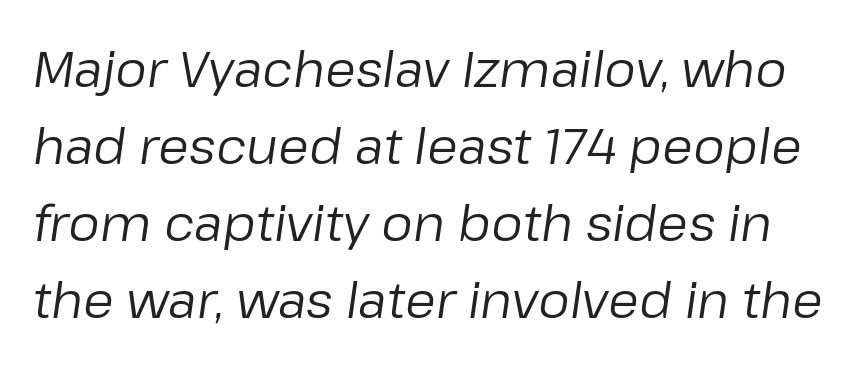
{"italic": "yes", "lean": "right", "slant_degrees": 8, "bold": "no", "weight": "regular", "width": "normal", "stroke_contrast": "low", "x_height": "medium", "monospaced": "no", "underline": "no", "line_spacing": "normal", "line_spacing_ratio": 1.54, "letter_spacing": "normal", "letter_spacing_em": 0.0, "glyph_px": 50}
